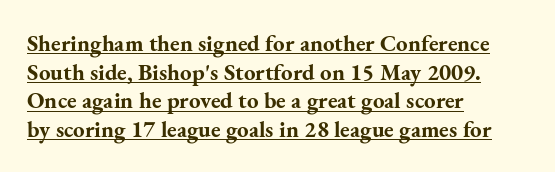
The image shows 23 px bold type, upright; set left-aligned, normal line spacing (1.25x), normal letter spacing, underlined.
